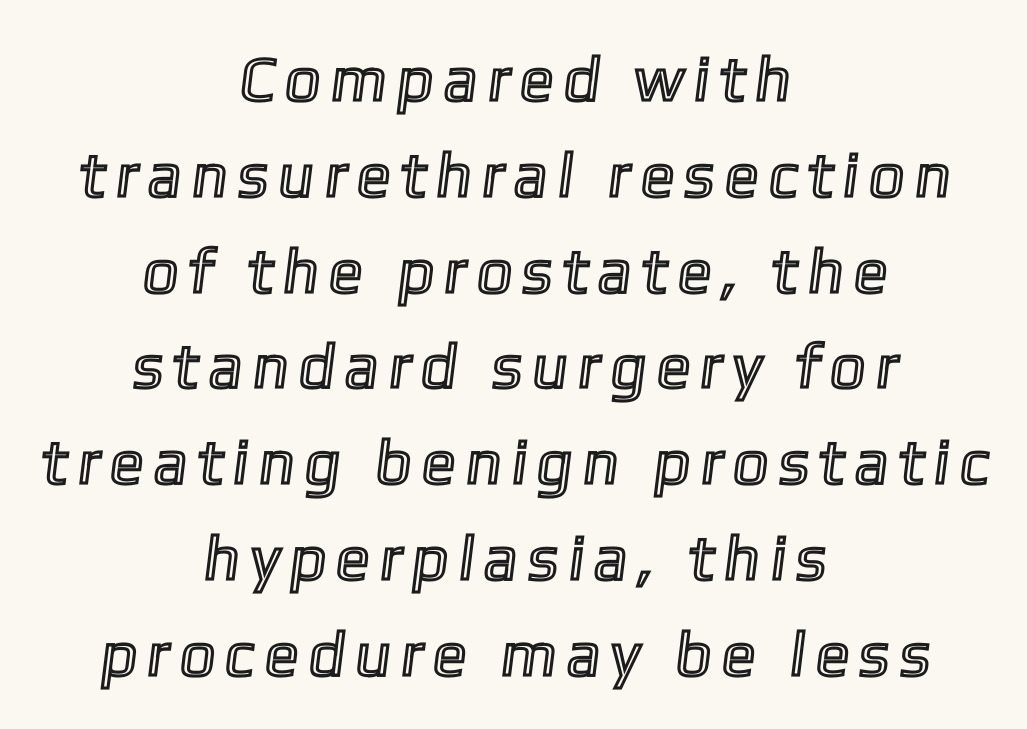
The image shows 63 px text type; set centered, normal line spacing (1.52x), not underlined; a medium x-height.
